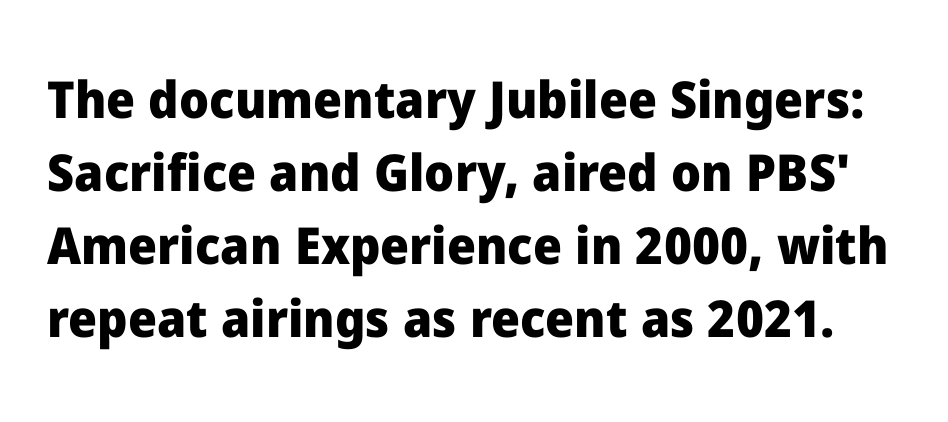
A clean baseline with only descenders dipping below it. One glance says typical: line gaps are just what's usual. Does the lettering tilt? It doesn't — this is upright. The letters advance in unequal steps, a hallmark of proportional type. You can tell from the bare stems that sans-serif type was used. In terms of weight, the rendering is a true, heavy bold.
